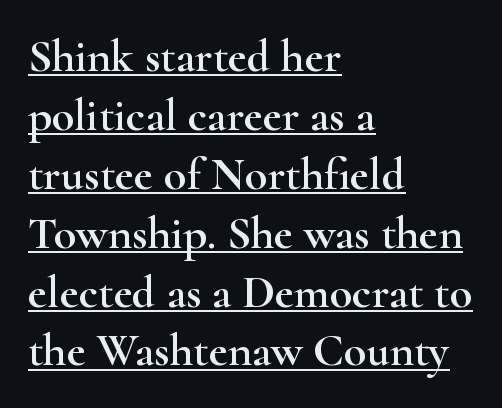
Q: Is the text italic (slanted)? A: No, it is upright.
Q: Is the typeface a serif or a sans-serif typeface? A: Serif.
Q: Is the text underlined? A: Yes.
Q: How is the paragraph aligned? A: Left-aligned.
Q: Is the spacing between letters normal or unusually wide? A: Normal.
Q: Is the spacing between lines tight, normal or loose? A: Normal.
Q: Width (condensed, normal, or wide)? A: Wide.
Q: Stroke contrast? A: High.
Q: x-height? A: Small.
Q: Monospaced? A: No.
